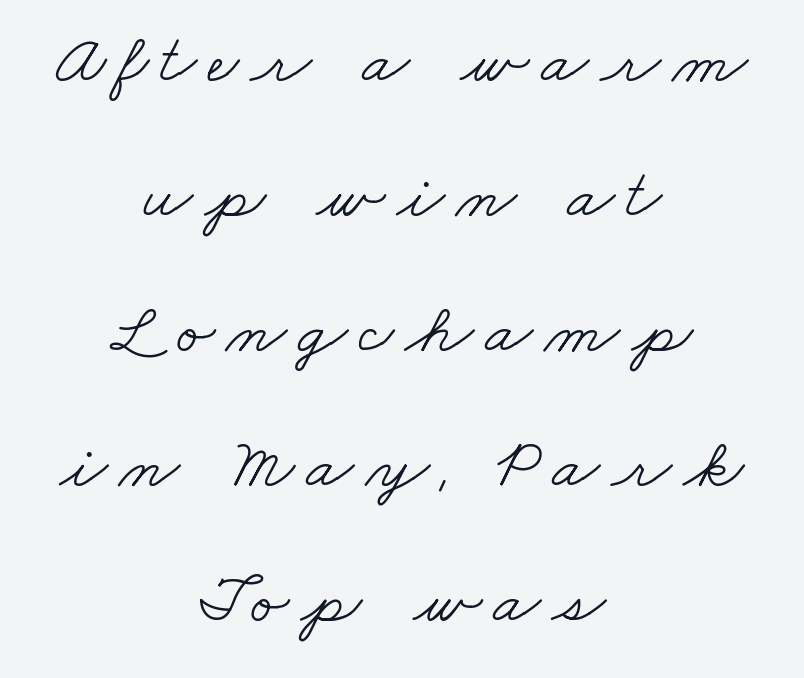
Q: Is the text bold? A: No.
Q: Is the typeface a serif or a sans-serif typeface? A: Serif.
Q: Is the text underlined? A: No.
Q: How is the paragraph aligned? A: Centered.
Q: Is the spacing between lines tight, normal or loose? A: Loose.
Q: Width (condensed, normal, or wide)? A: Wide.
Q: Stroke contrast? A: Low.
Q: x-height? A: Small.
Q: Monospaced? A: No.
